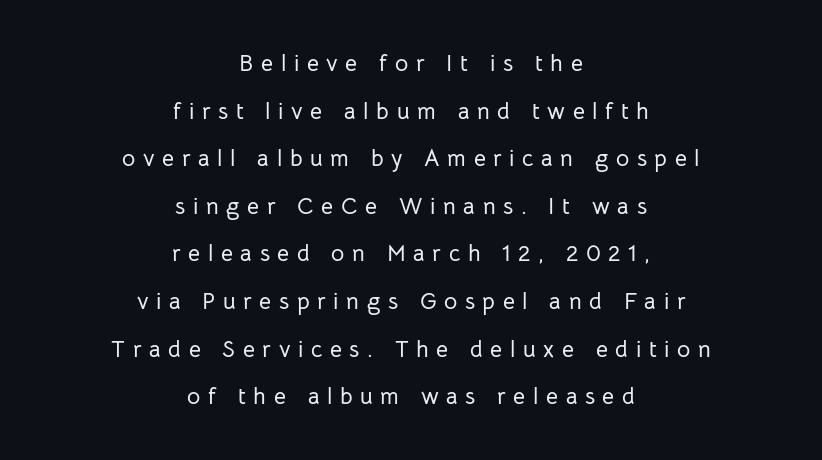
{"italic": "no", "underline": "no", "align": "center", "line_spacing": "loose", "line_spacing_ratio": 2.07, "letter_spacing": "wide", "letter_spacing_em": 0.33, "glyph_px": 23}
